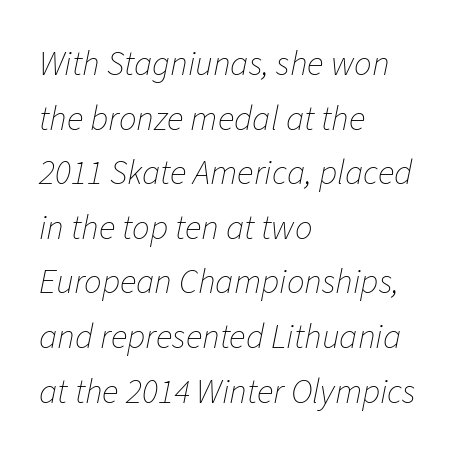
{"italic": "yes", "lean": "right", "slant_degrees": 11, "bold": "no", "weight": "thin", "width": "normal", "stroke_contrast": "low", "x_height": "medium", "monospaced": "no", "underline": "no", "align": "left", "line_spacing": "normal", "line_spacing_ratio": 1.56, "letter_spacing": "normal", "letter_spacing_em": 0.0, "glyph_px": 35}
